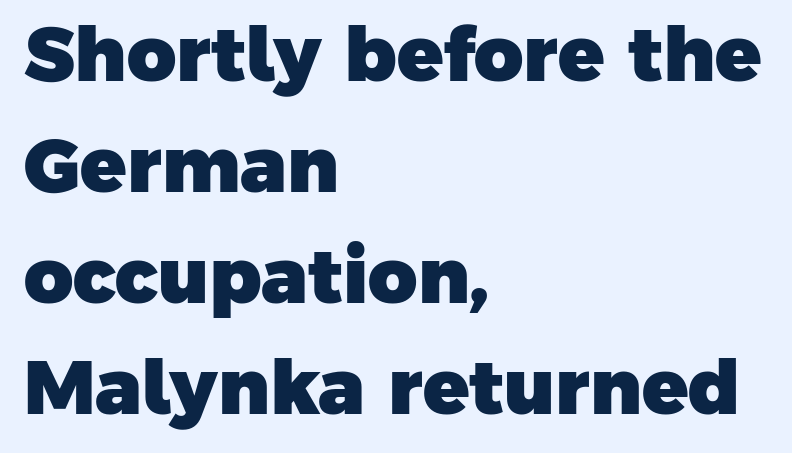
Layout note: lines flush left. This rendering leaves character spacing at its baseline value. Weight: bold. Examine the stroke ends and you'll find no serifs. Spacing verdict: proportional, widths tailored to each character.
